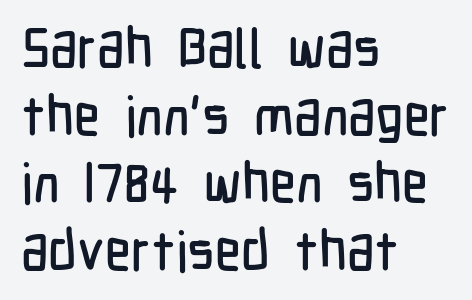
Clear beneath every line of the passage. Proportional: the letters do not fall into vertical columns. Serifs: no, the terminals of the letterforms are clean. The specimen reads as upright at a glance. The letters sit at their default tracking, neither squeezed nor spread. The typesetter chose a ragged-right arrangement here.
